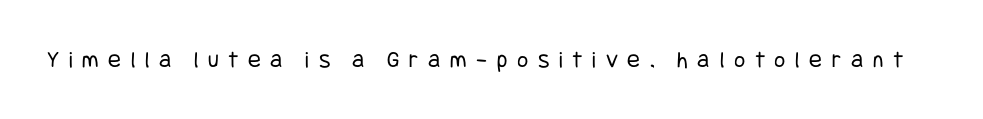
Stems here are at most as thick as an everyday book face. Check the space under the baseline: it is left empty. Spacing between characters has been opened up far beyond the box default. Tall strokes in this sample are plumb rather than angled.
